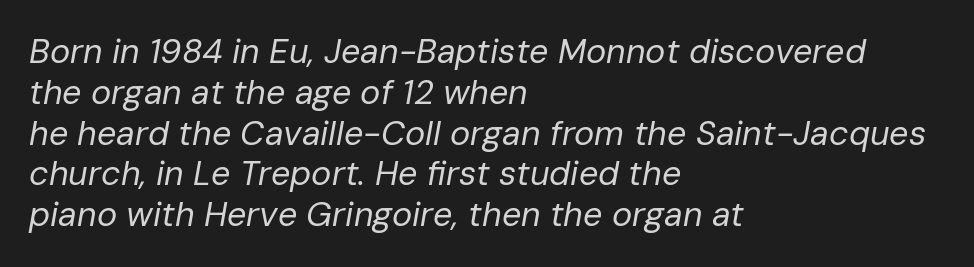
The image shows 34 px regular-weight type, italic (leaning right); set left-aligned, line spacing 1.2x, normal letter spacing, not underlined; low stroke contrast and a medium x-height.
